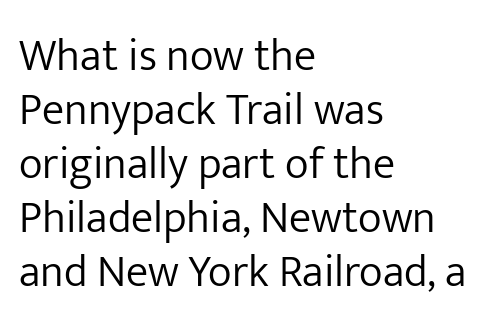
Q: Is the text bold? A: No.
Q: Is the text italic (slanted)? A: No, it is upright.
Q: Is the typeface a serif or a sans-serif typeface? A: Sans-serif.
Q: Is the text underlined? A: No.
Q: How is the paragraph aligned? A: Left-aligned.
Q: Is the spacing between letters normal or unusually wide? A: Normal.
Q: Width (condensed, normal, or wide)? A: Normal.
Q: Stroke contrast? A: Low.
Q: x-height? A: Medium.
Q: Monospaced? A: No.
